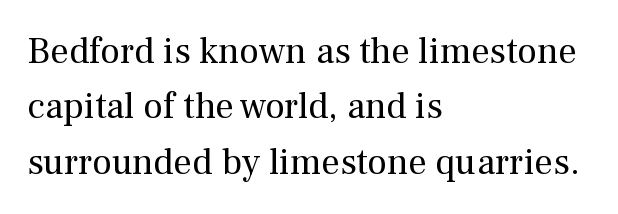
Q: Is the text bold? A: No.
Q: Is the text italic (slanted)? A: No, it is upright.
Q: Is the typeface a serif or a sans-serif typeface? A: Serif.
Q: Is the text underlined? A: No.
Q: How is the paragraph aligned? A: Left-aligned.
Q: Is the spacing between letters normal or unusually wide? A: Normal.
Q: Is the spacing between lines tight, normal or loose? A: Normal.
Q: Width (condensed, normal, or wide)? A: Normal.
Q: Stroke contrast? A: Medium.
Q: x-height? A: Medium.
Q: Monospaced? A: No.
